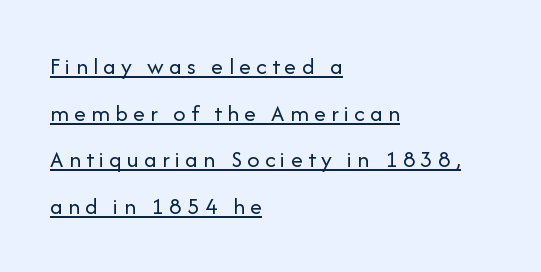
{"italic": "no", "bold": "no", "underline": "yes", "align": "left", "line_spacing": "loose", "line_spacing_ratio": 1.94, "letter_spacing": "wide", "letter_spacing_em": 0.22, "glyph_px": 24}
